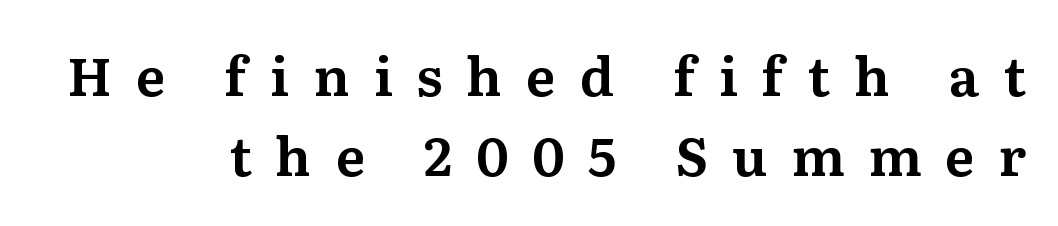
Q: Is the text italic (slanted)? A: No, it is upright.
Q: Is the typeface a serif or a sans-serif typeface? A: Serif.
Q: Is the text underlined? A: No.
Q: How is the paragraph aligned? A: Right-aligned.
Q: Is the spacing between letters normal or unusually wide? A: Unusually wide.
Q: Is the spacing between lines tight, normal or loose? A: Normal.
Q: Width (condensed, normal, or wide)? A: Normal.
Q: Stroke contrast? A: Medium.
Q: x-height? A: Medium.
Q: Monospaced? A: No.
